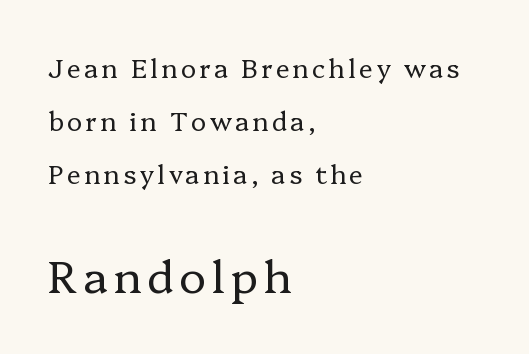
The image shows 45 px regular-weight serif type, upright; set left-aligned, loose line spacing (2.03x), not underlined; the second (bottom) block is 1.73x larger; low stroke contrast and a medium x-height.
